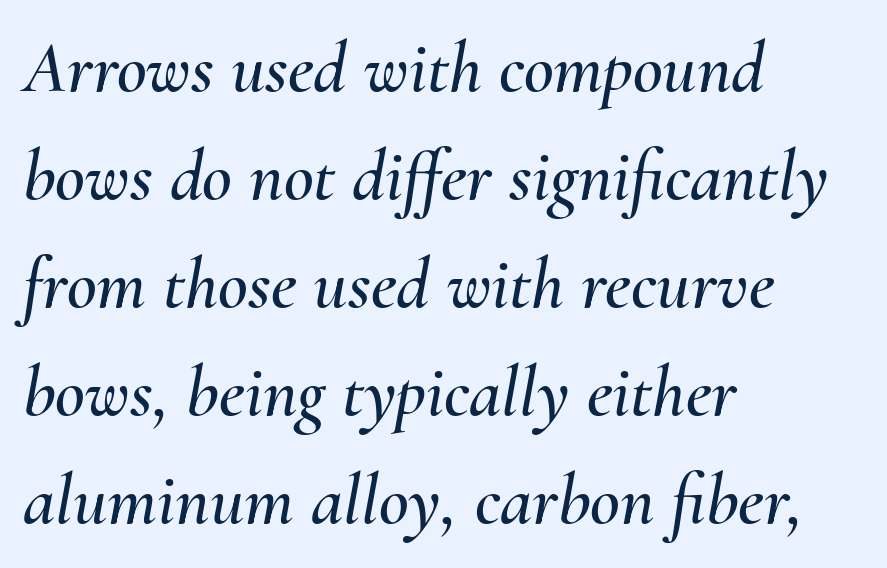
The image shows 73 px text type, italic (leaning right); set left-aligned, normal line spacing (1.48x), normal letter spacing, not underlined; medium stroke contrast and a small x-height.
